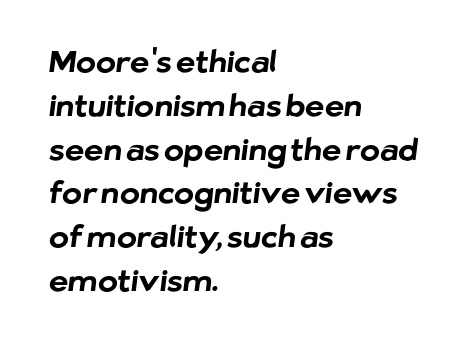
Q: Is the text bold? A: Yes.
Q: Is the typeface a serif or a sans-serif typeface? A: Sans-serif.
Q: Is the text underlined? A: No.
Q: How is the paragraph aligned? A: Left-aligned.
Q: Is the spacing between letters normal or unusually wide? A: Normal.
Q: Is the spacing between lines tight, normal or loose? A: Normal.
Q: Width (condensed, normal, or wide)? A: Normal.
Q: Stroke contrast? A: Low.
Q: x-height? A: Medium.
Q: Monospaced? A: No.
